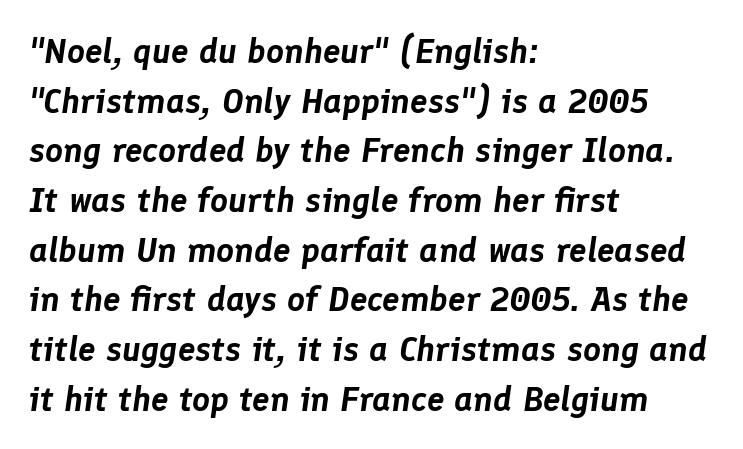
{"italic": "yes", "lean": "right", "slant_degrees": 8, "width": "normal", "stroke_contrast": "low", "x_height": "medium", "monospaced": "no", "underline": "no", "align": "left", "line_spacing": "normal", "line_spacing_ratio": 1.42, "letter_spacing": "normal", "letter_spacing_em": 0.0, "glyph_px": 35}
